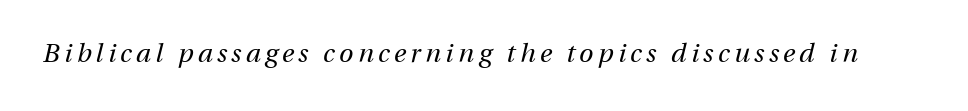
The image shows 26 px text type, italic (leaning right); set not underlined.
